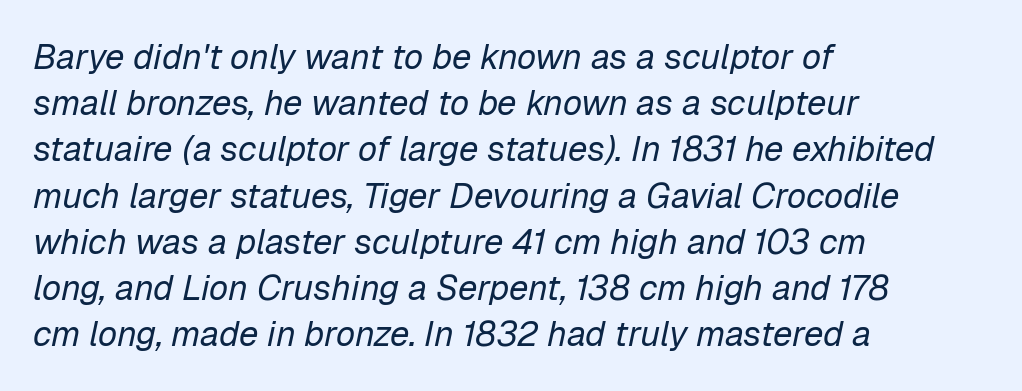
Q: Is the text bold? A: No.
Q: Is the text italic (slanted)? A: Yes, it leans right by about 12 degrees.
Q: Is the text underlined? A: No.
Q: How is the paragraph aligned? A: Left-aligned.
Q: Is the spacing between letters normal or unusually wide? A: Normal.
Q: Is the spacing between lines tight, normal or loose? A: Normal.
Q: Width (condensed, normal, or wide)? A: Normal.
Q: Stroke contrast? A: Low.
Q: x-height? A: Medium.
Q: Monospaced? A: No.
